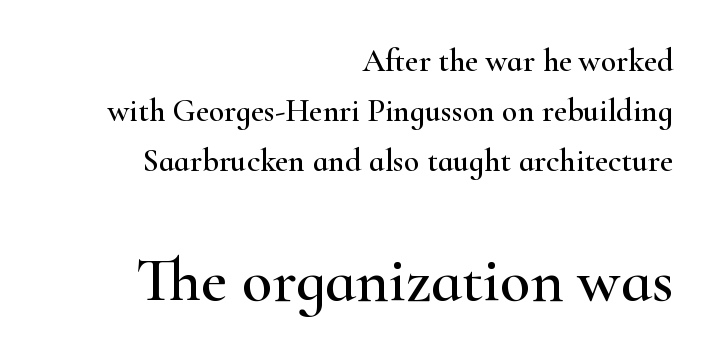
Q: Is the text italic (slanted)? A: No, it is upright.
Q: Is the typeface a serif or a sans-serif typeface? A: Serif.
Q: Is the text underlined? A: No.
Q: How is the paragraph aligned? A: Right-aligned.
Q: Is the spacing between letters normal or unusually wide? A: Normal.
Q: Is the spacing between lines tight, normal or loose? A: Normal.
Q: Which block of text is set in a larger size, the first (top) or the second (bottom)? A: The second (bottom) one.
Q: Width (condensed, normal, or wide)? A: Wide.
Q: Stroke contrast? A: High.
Q: x-height? A: Small.
Q: Monospaced? A: No.
